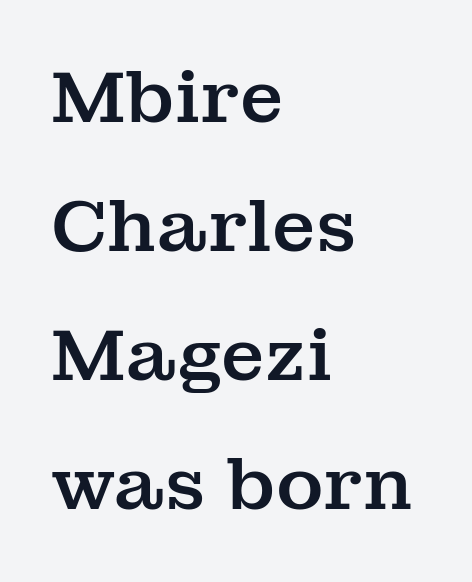
This sample uses plain, unmodified letter spacing. The type sits square on the baseline with zero lean. No word sits above an underline. A typesetter would call this proportional, since set widths differ per character. Left-aligned paragraph, ragged on the right.
